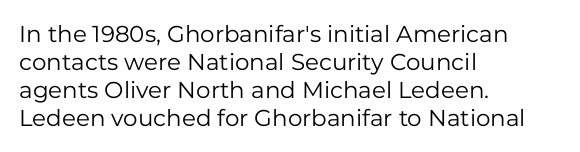
The image shows 23 px text type, upright; set left-aligned, line spacing 1.22x, normal letter spacing, not underlined.
